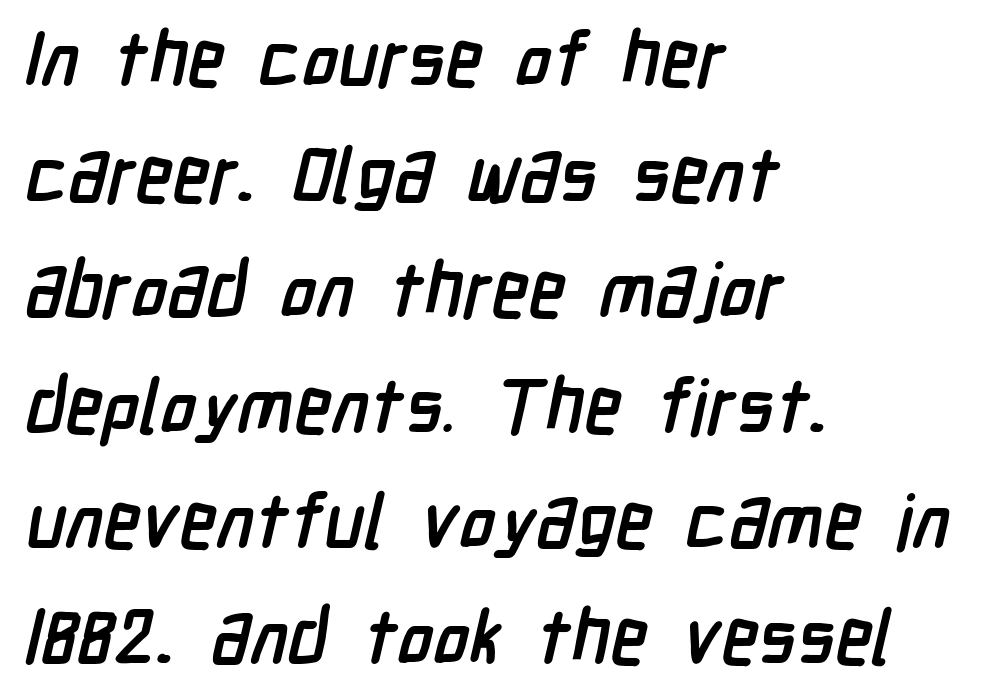
The image shows 76 px semibold, condensed sans-serif type; set left-aligned, normal line spacing (1.52x), normal letter spacing, not underlined; low stroke contrast and a medium x-height.
